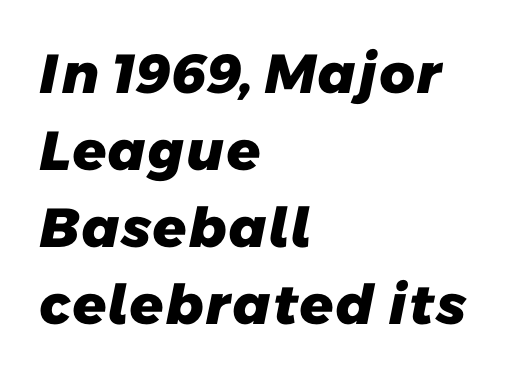
The font is running at its bold setting. Tracking value appears to be zero — textbook default spacing. Anything drawn beneath the words? Only blank space. The face used here is proportionally spaced, like ordinary book or web type. Are there feet on the stems? There aren't — it's a sans.
